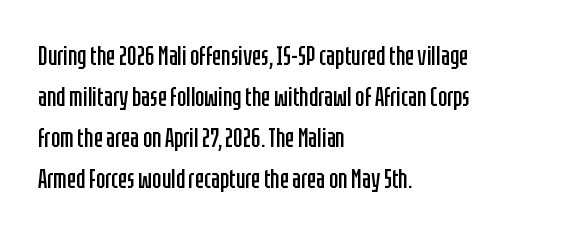
Q: Is the text bold? A: No.
Q: Is the text italic (slanted)? A: No, it is upright.
Q: Is the text underlined? A: No.
Q: How is the paragraph aligned? A: Left-aligned.
Q: Is the spacing between letters normal or unusually wide? A: Normal.
Q: Is the spacing between lines tight, normal or loose? A: Normal.
